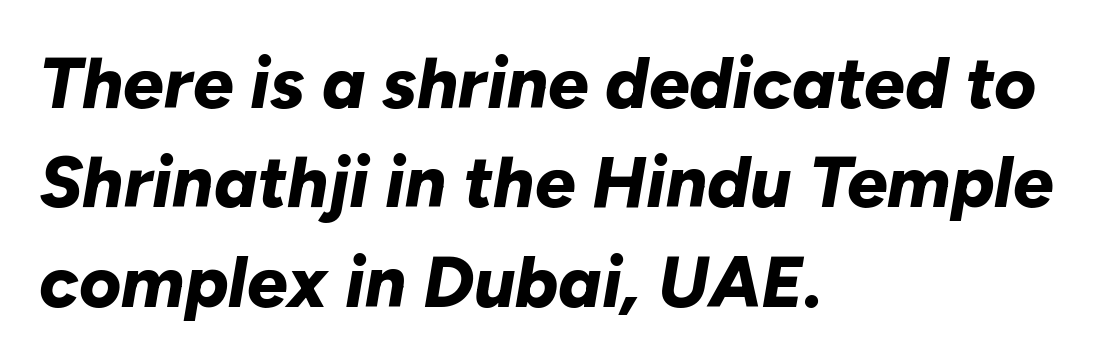
The image shows 72 px bold type, italic (leaning right); set left-aligned, normal line spacing (1.38x), normal letter spacing, not underlined; low stroke contrast and a medium x-height.
